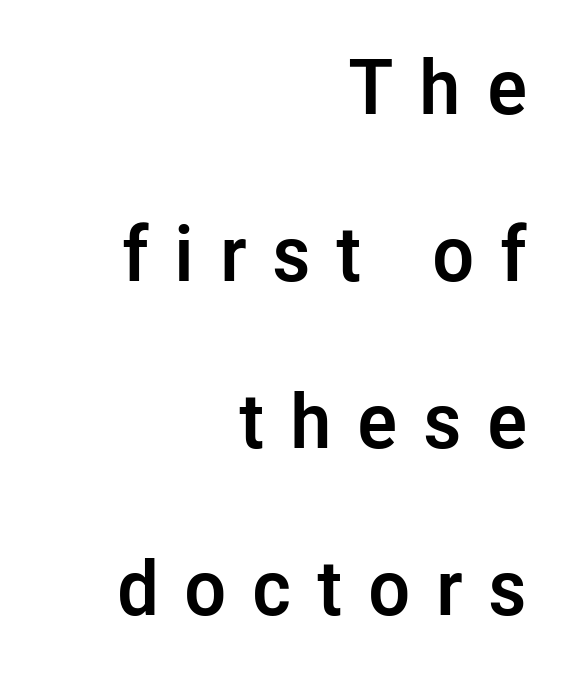
Q: Is the text bold? A: Yes.
Q: Is the text italic (slanted)? A: No, it is upright.
Q: Is the typeface a serif or a sans-serif typeface? A: Sans-serif.
Q: Is the text underlined? A: No.
Q: How is the paragraph aligned? A: Right-aligned.
Q: Is the spacing between letters normal or unusually wide? A: Unusually wide.
Q: Is the spacing between lines tight, normal or loose? A: Loose.
Q: Width (condensed, normal, or wide)? A: Normal.
Q: Stroke contrast? A: Low.
Q: x-height? A: Medium.
Q: Monospaced? A: No.
